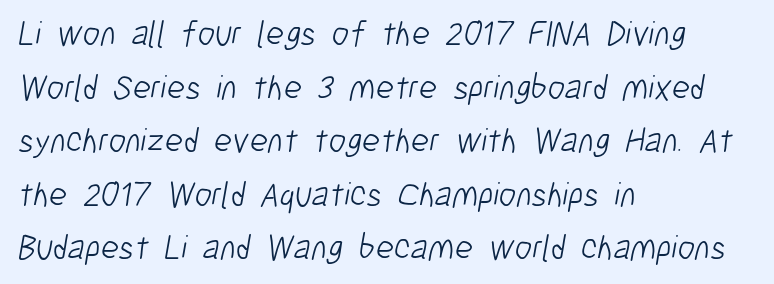
The image shows 35 px light, condensed sans-serif type; set left-aligned, normal line spacing (1.53x), normal letter spacing, not underlined; low stroke contrast and a medium x-height.
